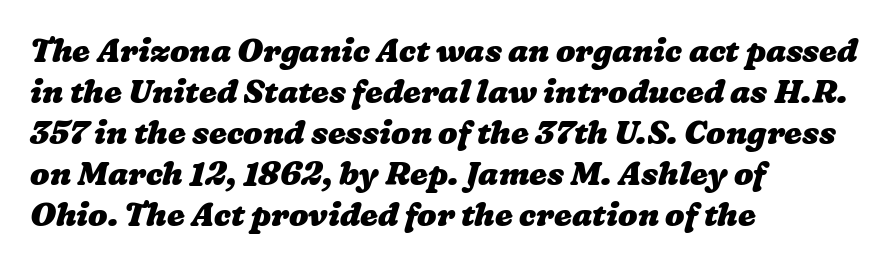
The image shows 32 px heavy, wide type; set left-aligned, normal line spacing (1.28x), normal letter spacing, not underlined; low stroke contrast and a medium x-height.
